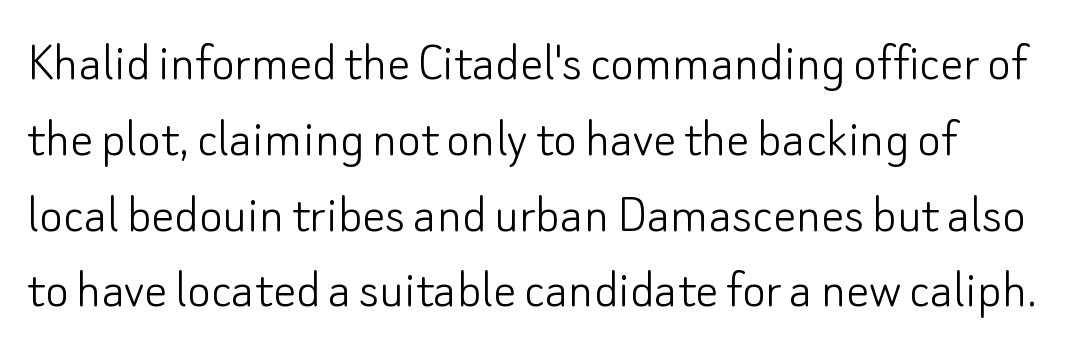
This sample uses a sans-serif face. Compared with a typical body face, this is equally light or lighter still. In terms of leading, this rendering sits right in the middle. If you drew a line through each stem, it would be perfectly vertical.
